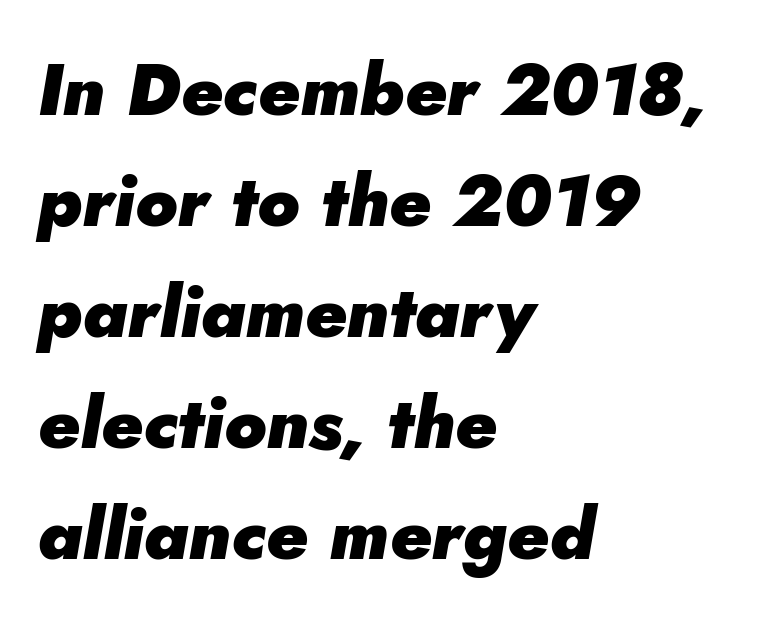
Chunky letters — that's bold for sure. The letters advance in unequal steps, a hallmark of proportional type. The compositor pushed each line to the left boundary. The letters sit at their default tracking, neither squeezed nor spread.
